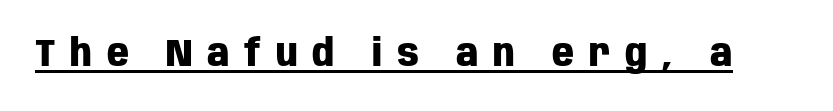
Compared with undecorated copy, this sample adds a rule below the words. The tracking jumps out immediately: characters are airy and widely separated. Unlike italic type, these characters show no tilt at all. What kind of face is this? One without serifs — a sans. The rendering uses natural spacing where letterforms have individual widths. Heft: maximum for text — a bold.
